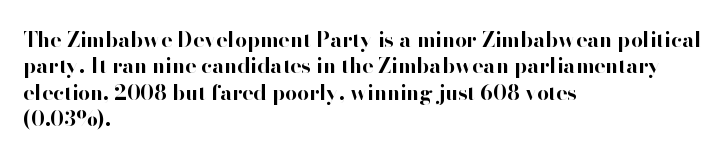
Q: Is the text bold? A: Yes.
Q: Is the text italic (slanted)? A: No, it is upright.
Q: Is the text underlined? A: No.
Q: How is the paragraph aligned? A: Left-aligned.
Q: Is the spacing between letters normal or unusually wide? A: Normal.
Q: Is the spacing between lines tight, normal or loose? A: Normal.
